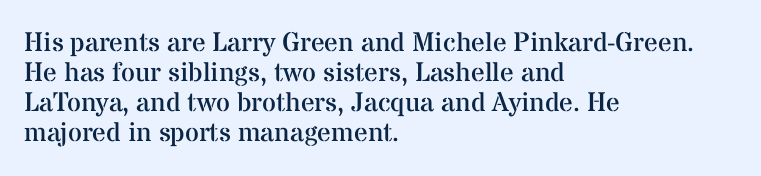
Q: Is the text bold? A: No.
Q: Is the text italic (slanted)? A: No, it is upright.
Q: Is the text underlined? A: No.
Q: How is the paragraph aligned? A: Left-aligned.
Q: Is the spacing between letters normal or unusually wide? A: Normal.
Q: Is the spacing between lines tight, normal or loose? A: Tight.
